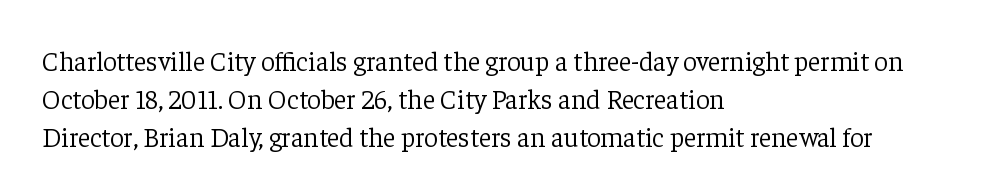
The image shows 27 px text type, upright; set left-aligned, normal line spacing (1.41x), normal letter spacing, not underlined.
